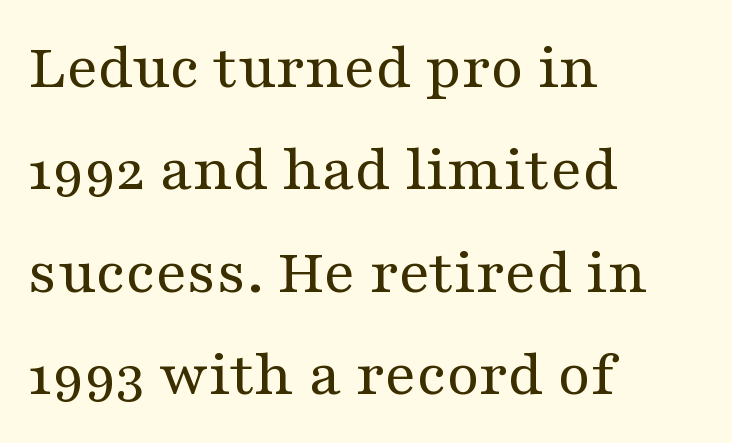
{"serif": "yes", "italic": "no", "bold": "no", "weight": "regular", "width": "wide", "stroke_contrast": "medium", "x_height": "medium", "monospaced": "no", "underline": "no", "align": "left", "line_spacing": "normal", "line_spacing_ratio": 1.55, "letter_spacing": "normal", "letter_spacing_em": 0.0, "glyph_px": 66}
